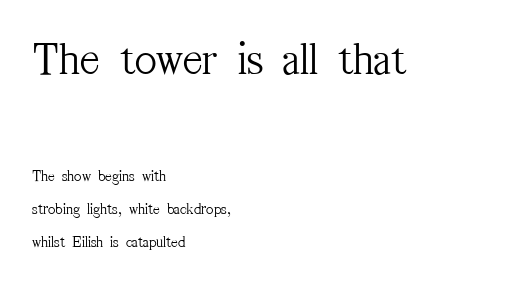
Q: Is the text bold? A: No.
Q: Is the text italic (slanted)? A: No, it is upright.
Q: Is the typeface a serif or a sans-serif typeface? A: Serif.
Q: Is the text underlined? A: No.
Q: How is the paragraph aligned? A: Left-aligned.
Q: Is the spacing between letters normal or unusually wide? A: Normal.
Q: Is the spacing between lines tight, normal or loose? A: Loose.
Q: Which block of text is set in a larger size, the first (top) or the second (bottom)? A: The first (top) one.
Q: Width (condensed, normal, or wide)? A: Condensed.
Q: Stroke contrast? A: Medium.
Q: x-height? A: Medium.
Q: Monospaced? A: No.
